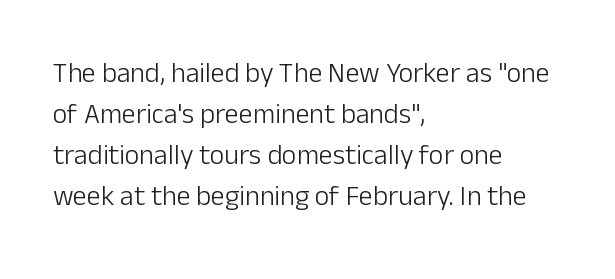
{"serif": "no", "italic": "no", "bold": "no", "weight": "light", "width": "normal", "stroke_contrast": "low", "x_height": "medium", "monospaced": "no", "underline": "no", "align": "left", "line_spacing": "normal", "line_spacing_ratio": 1.47, "letter_spacing": "normal", "letter_spacing_em": 0.0, "glyph_px": 28}
